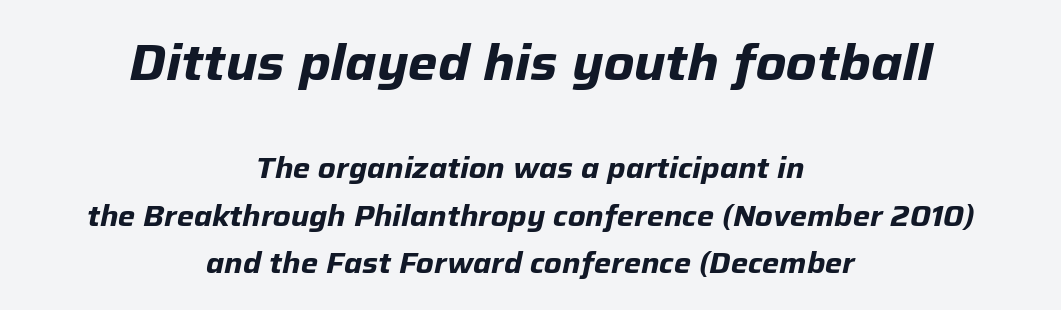
The words here are not underlined. Summary of vertical rhythm: regular, with standard interline spacing. The rendering shrinks the type as you move from the upper chunk to the lower. Is this a fixed-width face? No — the glyphs have proportional, varying widths.
